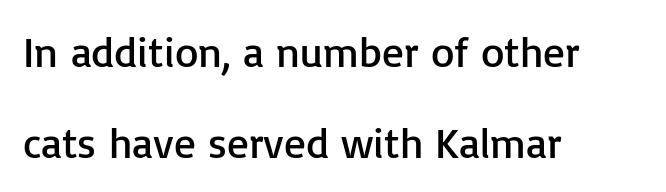
What's the leading like? Stretched, with rows far apart. Underlining? Definitely not there. Each word holds together tightly as a unit, with standard inter-letter gaps. Left-aligned paragraph, ragged on the right. Is this a heavy cut? Hardly; it is regular or lighter. Here the designer chose a conventional face with non-uniform glyph widths.
